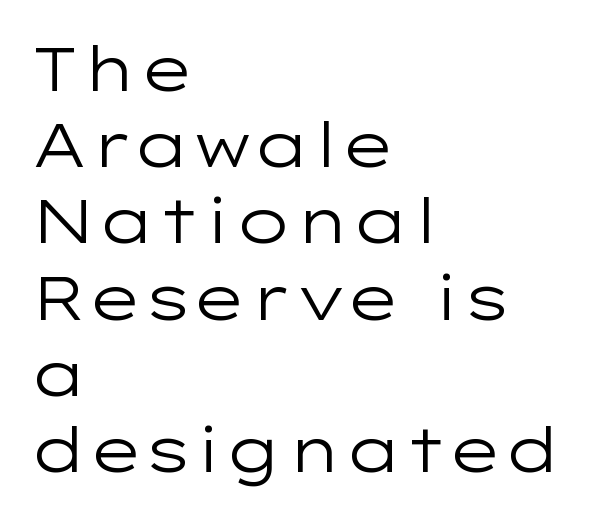
The image shows 61 px regular-weight, wide sans-serif type, upright; set left-aligned, normal line spacing (1.25x), normal letter spacing, not underlined; low stroke contrast and a medium x-height.
